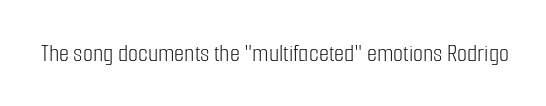
{"italic": "no", "bold": "no", "underline": "no", "letter_spacing": "normal", "letter_spacing_em": 0.0, "glyph_px": 26}
